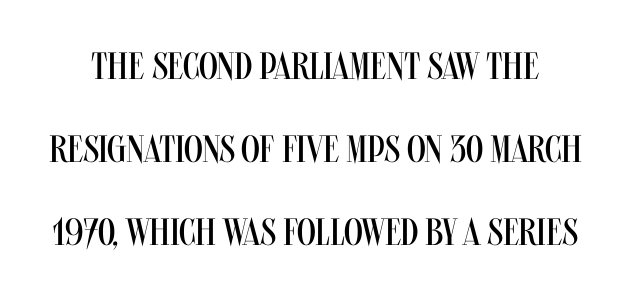
Q: Is the text bold? A: No.
Q: Is the text italic (slanted)? A: No, it is upright.
Q: Is the typeface a serif or a sans-serif typeface? A: Sans-serif.
Q: Is the text underlined? A: No.
Q: Is the spacing between letters normal or unusually wide? A: Normal.
Q: Is the spacing between lines tight, normal or loose? A: Loose.
Q: Width (condensed, normal, or wide)? A: Condensed.
Q: Stroke contrast? A: Medium.
Q: x-height? A: Large.
Q: Monospaced? A: No.
